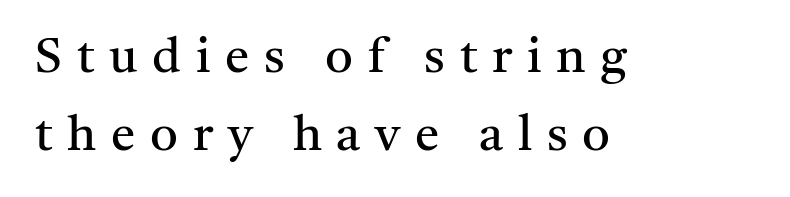
This is roman type, the default non-slanted kind. What kind of face is this? One with serifs. Counters stay open thanks to moderate or lighter strokes. This sample has the flowing, uneven cadence of proportional lettering.
